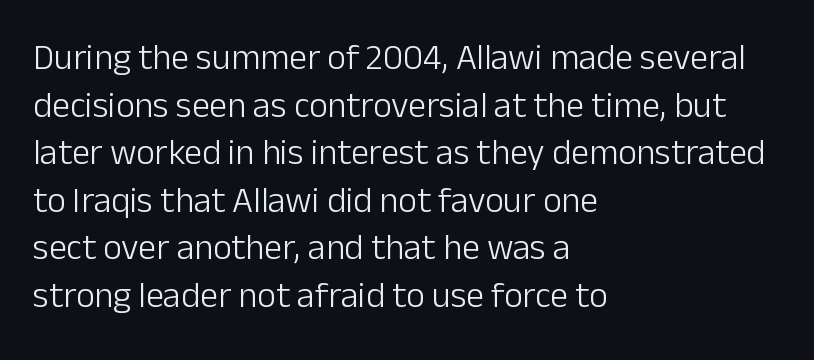
The image shows 36 px light sans-serif type, upright; set left-aligned, normal line spacing (1.32x), normal letter spacing, not underlined; low stroke contrast and a medium x-height.
